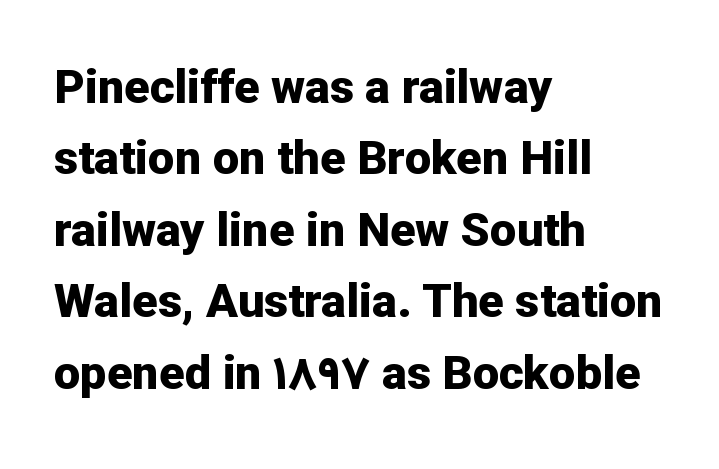
Q: Is the text bold? A: Yes.
Q: Is the text italic (slanted)? A: No, it is upright.
Q: Is the typeface a serif or a sans-serif typeface? A: Sans-serif.
Q: Is the text underlined? A: No.
Q: How is the paragraph aligned? A: Left-aligned.
Q: Is the spacing between letters normal or unusually wide? A: Normal.
Q: Is the spacing between lines tight, normal or loose? A: Normal.
Q: Width (condensed, normal, or wide)? A: Normal.
Q: Stroke contrast? A: Low.
Q: x-height? A: Medium.
Q: Monospaced? A: No.
